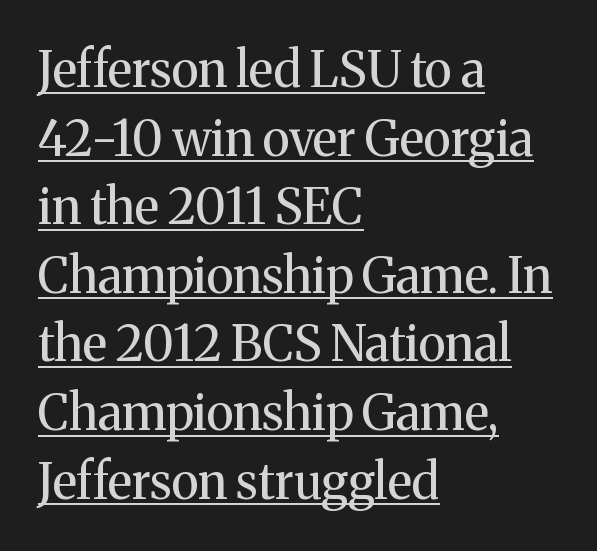
The image shows 49 px regular-weight serif type, upright; set left-aligned, normal line spacing (1.4x), normal letter spacing, underlined; medium stroke contrast and a medium x-height.
